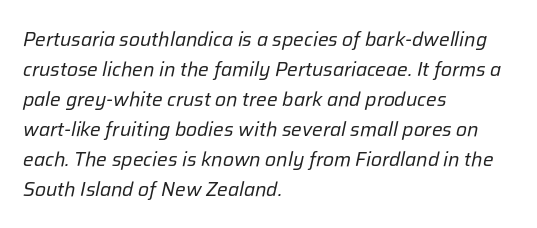
The image shows 20 px text type, italic (leaning right); set left-aligned, normal line spacing (1.5x), normal letter spacing, not underlined.
